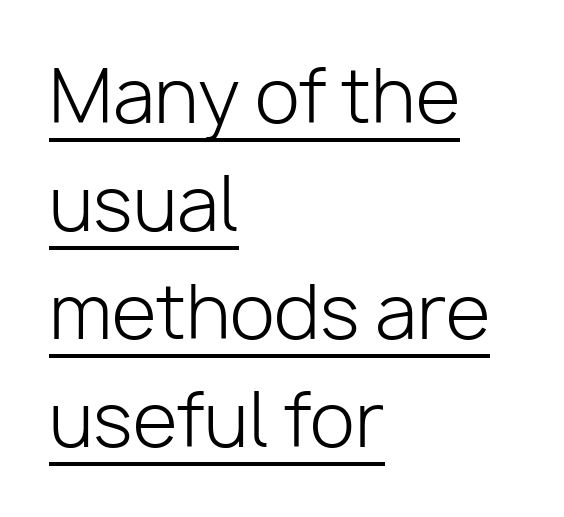
The passage shown is not bold in any degree. Is this a fixed-width face? No — the glyphs have proportional, varying widths. The glyphs are accompanied by a horizontal stroke just below them. Style check: upright. A normal amount of white space separates one row of letters from the next. Short and long lines alike share a common starting point at left.
